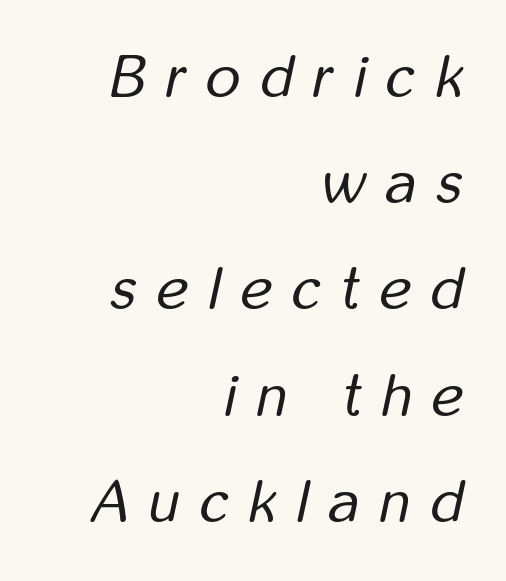
Q: Is the text bold? A: No.
Q: Is the text italic (slanted)? A: Yes, it leans right by about 12 degrees.
Q: Is the text underlined? A: No.
Q: How is the paragraph aligned? A: Right-aligned.
Q: Is the spacing between letters normal or unusually wide? A: Unusually wide.
Q: Width (condensed, normal, or wide)? A: Condensed.
Q: Stroke contrast? A: Low.
Q: x-height? A: Medium.
Q: Monospaced? A: No.
